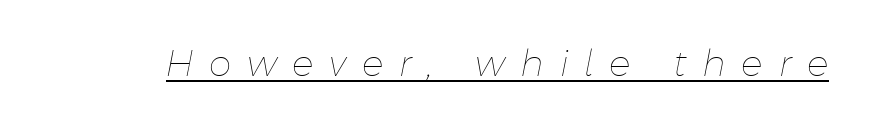
{"italic": "yes", "lean": "right", "slant_degrees": 11, "bold": "no", "weight": "thin", "width": "normal", "stroke_contrast": "low", "x_height": "medium", "monospaced": "no", "underline": "yes", "letter_spacing": "wide", "letter_spacing_em": 0.44, "glyph_px": 36}
